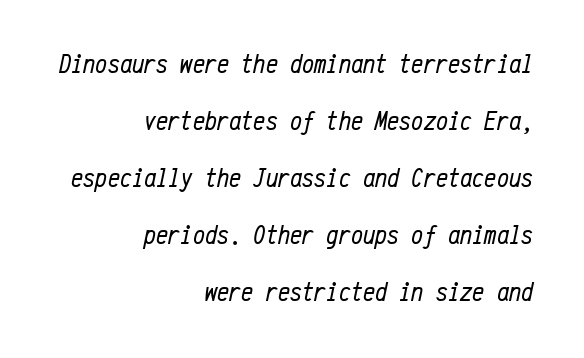
The image shows 27 px text type, italic (leaning right); set right-aligned, loose line spacing (2.11x), normal letter spacing, not underlined.
